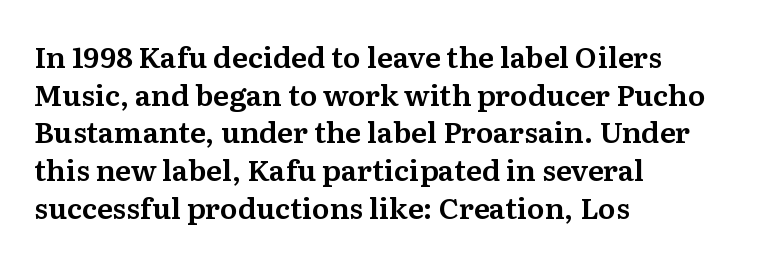
The image shows 29 px serif type, upright; set left-aligned, normal line spacing (1.3x), normal letter spacing, not underlined; medium stroke contrast and a medium x-height.
